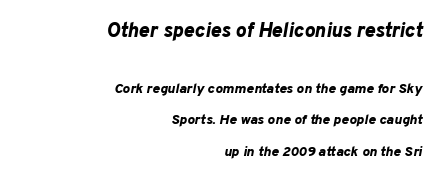
Visually the block forms a straight wall on the right and a jagged coastline on the left. The letters sit at their default tracking, neither squeezed nor spread. The rendering uses a large line-height, opening up the rows. Type size steps down from the first block to the second.
